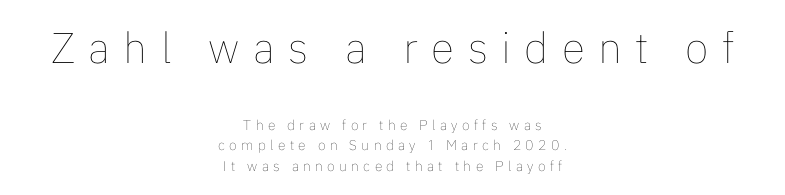
The image shows 43 px thin type, upright; set centered, normal line spacing (1.44x), unusually wide letter spacing (+0.31 em), not underlined; the first (top) block is 3.07x larger; low stroke contrast and a medium x-height.
